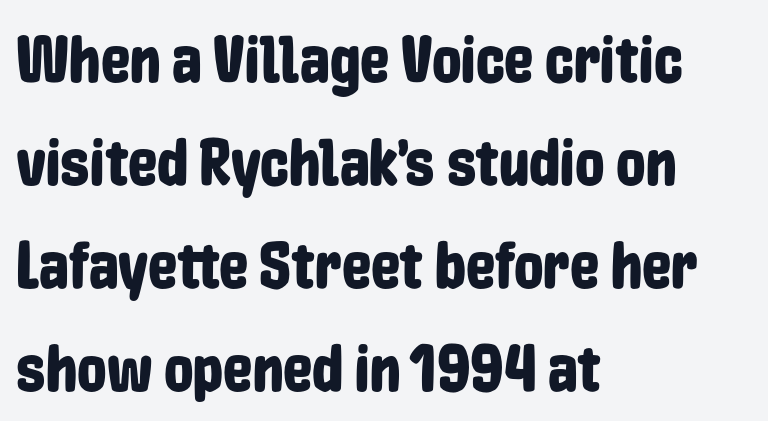
{"serif": "no", "italic": "no", "width": "condensed", "stroke_contrast": "low", "x_height": "medium", "monospaced": "no", "underline": "no", "align": "left", "line_spacing": "normal", "line_spacing_ratio": 1.56, "letter_spacing": "normal", "letter_spacing_em": 0.0, "glyph_px": 66}
